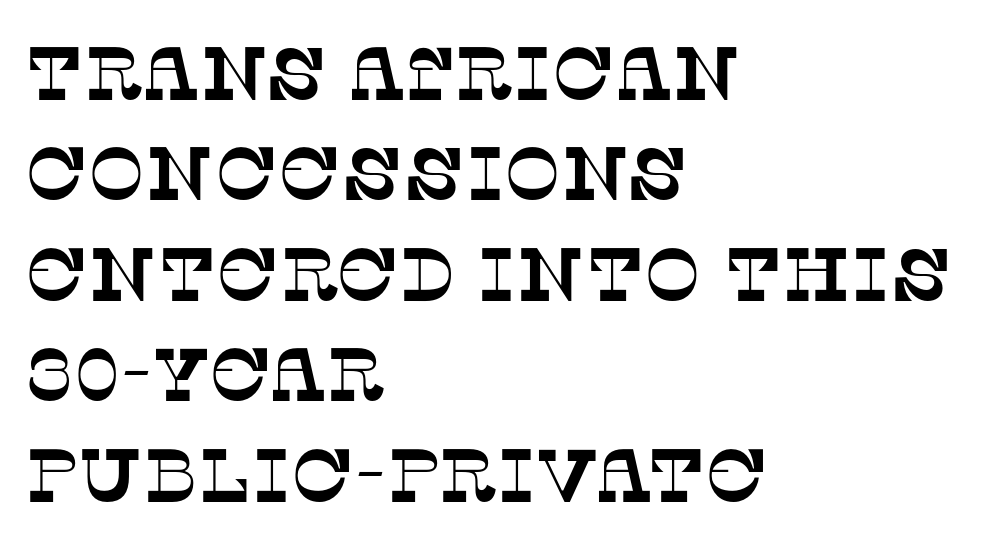
Q: Is the typeface a serif or a sans-serif typeface? A: Serif.
Q: Is the text underlined? A: No.
Q: How is the paragraph aligned? A: Left-aligned.
Q: Is the spacing between letters normal or unusually wide? A: Normal.
Q: Is the spacing between lines tight, normal or loose? A: Normal.
Q: Width (condensed, normal, or wide)? A: Normal.
Q: Stroke contrast? A: Low.
Q: x-height? A: Large.
Q: Monospaced? A: No.
